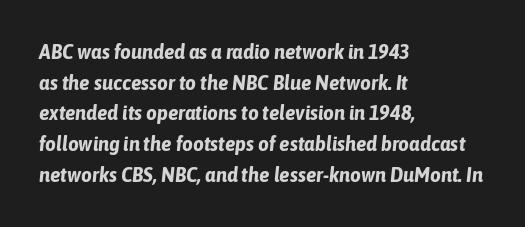
There's an unmistakable incline to the writing here. The horizontal fit of the characters is conventional and even. The setting favours the left margin, as ordinary paragraphs usually do. Stroke thickness is high; the sample reads as a true bold. These lines sit exactly where default settings would place them. Has an underline been added? It has not.
